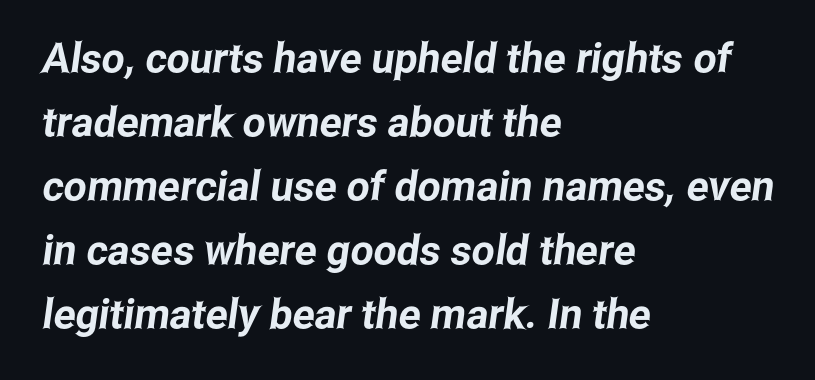
{"serif": "no", "width": "condensed", "stroke_contrast": "low", "x_height": "medium", "monospaced": "no", "underline": "no", "align": "left", "line_spacing": "normal", "line_spacing_ratio": 1.56, "letter_spacing": "normal", "letter_spacing_em": 0.0, "glyph_px": 41}
